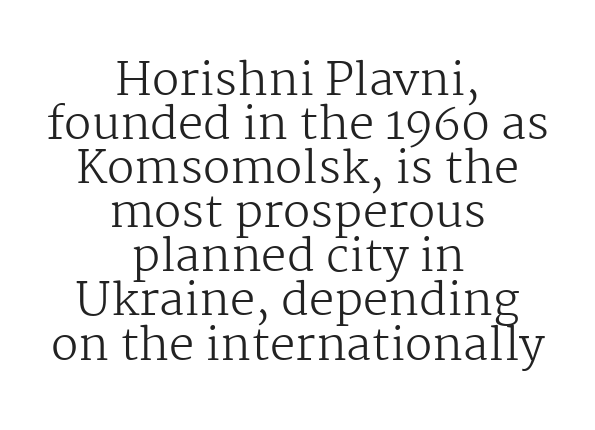
Q: Is the text bold? A: No.
Q: Is the text italic (slanted)? A: No, it is upright.
Q: Is the typeface a serif or a sans-serif typeface? A: Serif.
Q: Is the text underlined? A: No.
Q: How is the paragraph aligned? A: Centered.
Q: Is the spacing between letters normal or unusually wide? A: Normal.
Q: Is the spacing between lines tight, normal or loose? A: Tight.
Q: Width (condensed, normal, or wide)? A: Normal.
Q: Stroke contrast? A: Medium.
Q: x-height? A: Medium.
Q: Monospaced? A: No.
